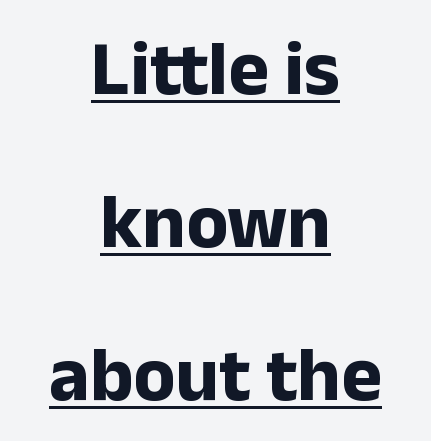
Q: Is the text bold? A: Yes.
Q: Is the text italic (slanted)? A: No, it is upright.
Q: Is the typeface a serif or a sans-serif typeface? A: Sans-serif.
Q: Is the text underlined? A: Yes.
Q: How is the paragraph aligned? A: Centered.
Q: Is the spacing between letters normal or unusually wide? A: Normal.
Q: Is the spacing between lines tight, normal or loose? A: Loose.
Q: Width (condensed, normal, or wide)? A: Normal.
Q: Stroke contrast? A: Low.
Q: x-height? A: Medium.
Q: Monospaced? A: No.
